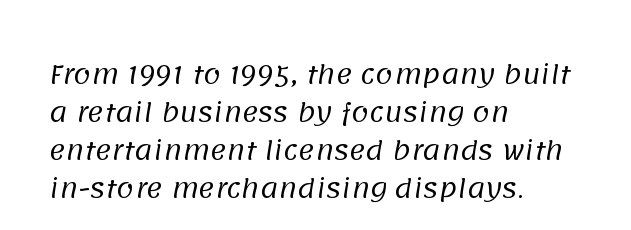
Q: Is the text bold? A: No.
Q: Is the text underlined? A: No.
Q: How is the paragraph aligned? A: Left-aligned.
Q: Is the spacing between letters normal or unusually wide? A: Normal.
Q: Is the spacing between lines tight, normal or loose? A: Normal.
